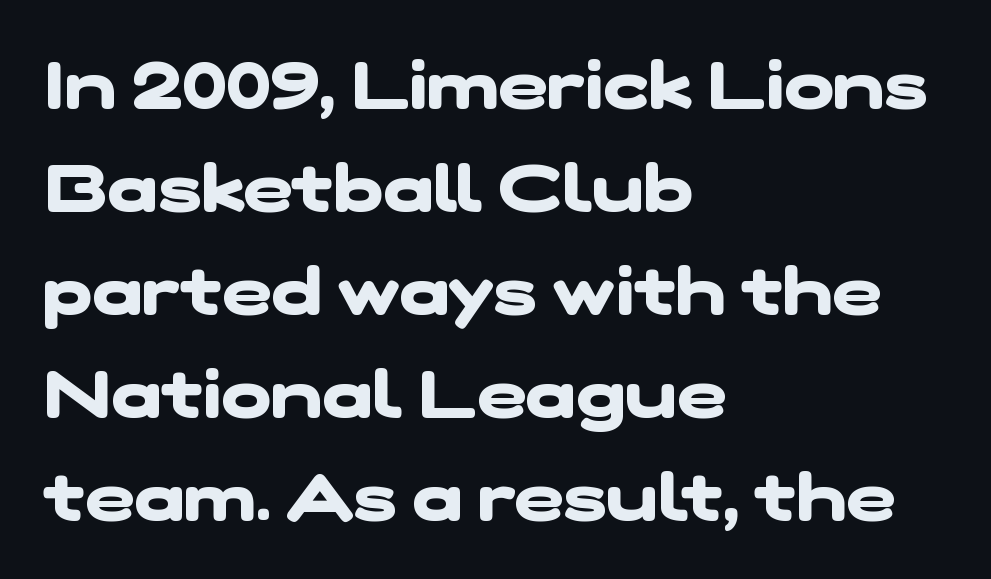
{"serif": "no", "bold": "yes", "weight": "heavy", "width": "wide", "stroke_contrast": "low", "x_height": "medium", "monospaced": "no", "underline": "no", "align": "left", "line_spacing": "normal", "line_spacing_ratio": 1.56, "letter_spacing": "normal", "letter_spacing_em": 0.0, "glyph_px": 66}
